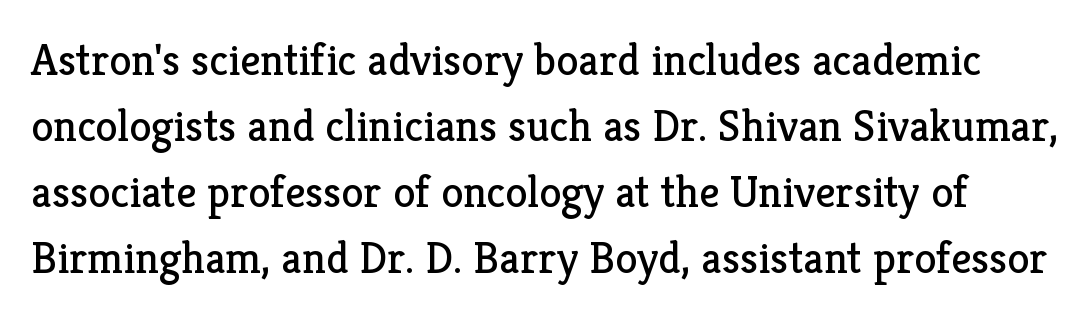
Q: Is the text bold? A: No.
Q: Is the text italic (slanted)? A: No, it is upright.
Q: Is the typeface a serif or a sans-serif typeface? A: Serif.
Q: Is the text underlined? A: No.
Q: Is the spacing between letters normal or unusually wide? A: Normal.
Q: Is the spacing between lines tight, normal or loose? A: Normal.
Q: Width (condensed, normal, or wide)? A: Normal.
Q: Stroke contrast? A: Low.
Q: x-height? A: Medium.
Q: Monospaced? A: No.
